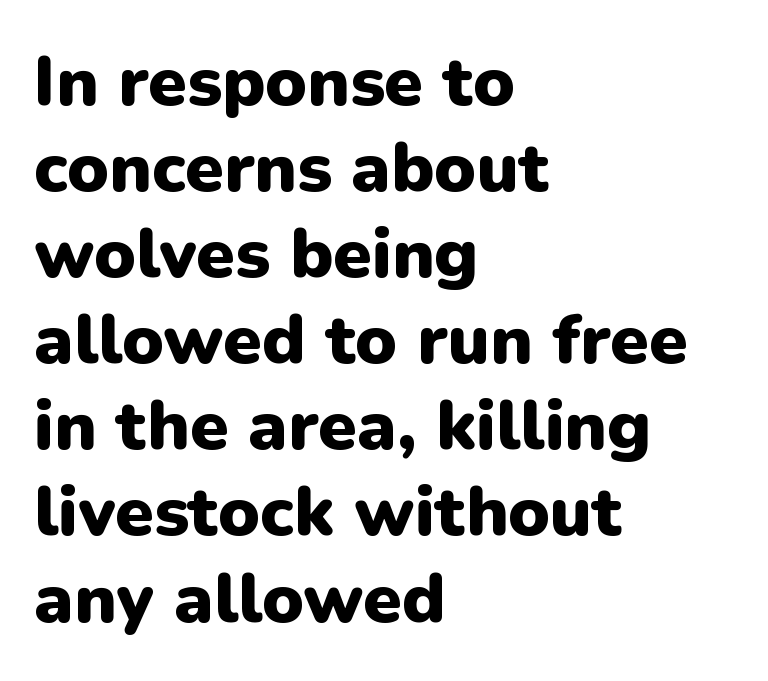
The image shows 70 px heavy sans-serif type, upright; set left-aligned, line spacing 1.23x, normal letter spacing, not underlined; low stroke contrast and a medium x-height.
